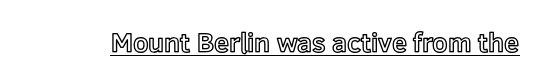
In terms of letterspacing, this is plain default setting. Ascenders rise straight up at ninety degrees. Underline: present.
